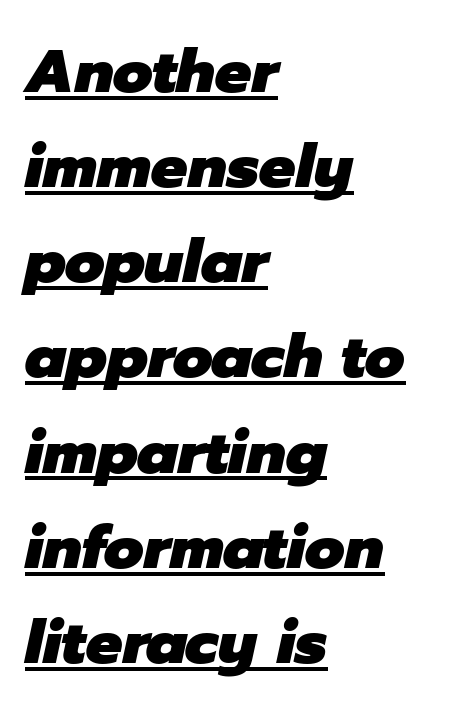
Q: Is the text bold? A: Yes.
Q: Is the text italic (slanted)? A: Yes, it leans right by about 12 degrees.
Q: Is the text underlined? A: Yes.
Q: How is the paragraph aligned? A: Left-aligned.
Q: Is the spacing between letters normal or unusually wide? A: Normal.
Q: Is the spacing between lines tight, normal or loose? A: Normal.
Q: Width (condensed, normal, or wide)? A: Normal.
Q: Stroke contrast? A: Low.
Q: x-height? A: Medium.
Q: Monospaced? A: No.
